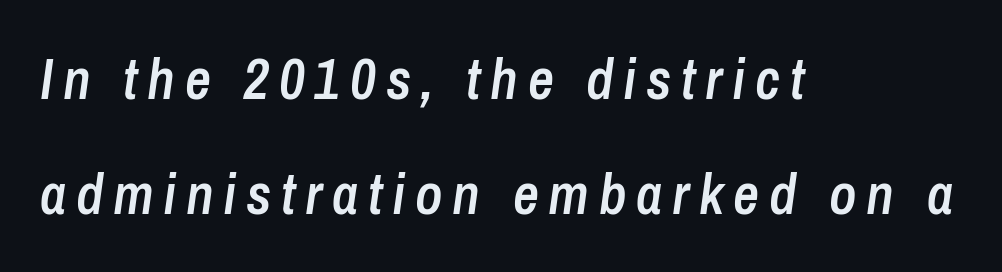
Q: Is the text bold? A: Semi-bold.
Q: Is the text italic (slanted)? A: Yes, it leans right by about 8 degrees.
Q: Is the text underlined? A: No.
Q: How is the paragraph aligned? A: Left-aligned.
Q: Is the spacing between lines tight, normal or loose? A: Loose.
Q: Width (condensed, normal, or wide)? A: Condensed.
Q: Stroke contrast? A: Low.
Q: x-height? A: Medium.
Q: Monospaced? A: No.
